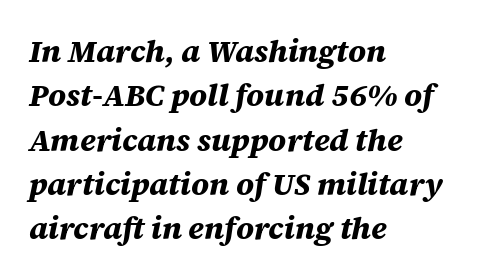
{"italic": "yes", "lean": "right", "slant_degrees": 12, "bold": "yes", "weight": "bold", "width": "normal", "stroke_contrast": "medium", "x_height": "large", "monospaced": "no", "underline": "no", "align": "left", "line_spacing": "normal", "line_spacing_ratio": 1.43, "letter_spacing": "normal", "letter_spacing_em": 0.0, "glyph_px": 31}
